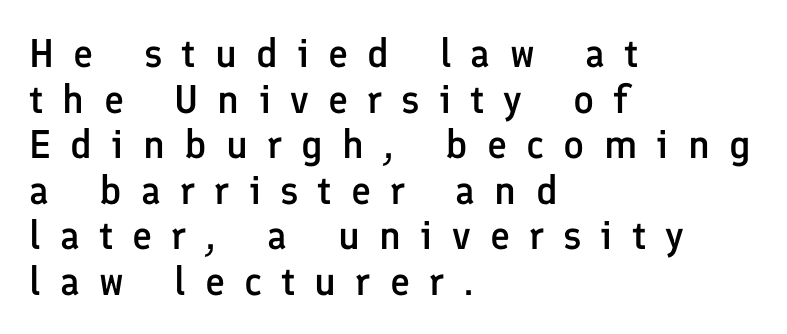
{"serif": "no", "italic": "no", "bold": "semi", "weight": "semibold", "width": "normal", "stroke_contrast": "low", "x_height": "medium", "monospaced": "no", "underline": "no", "align": "left", "line_spacing": "tight", "line_spacing_ratio": 1.14, "letter_spacing": "wide", "letter_spacing_em": 0.48, "glyph_px": 40}
